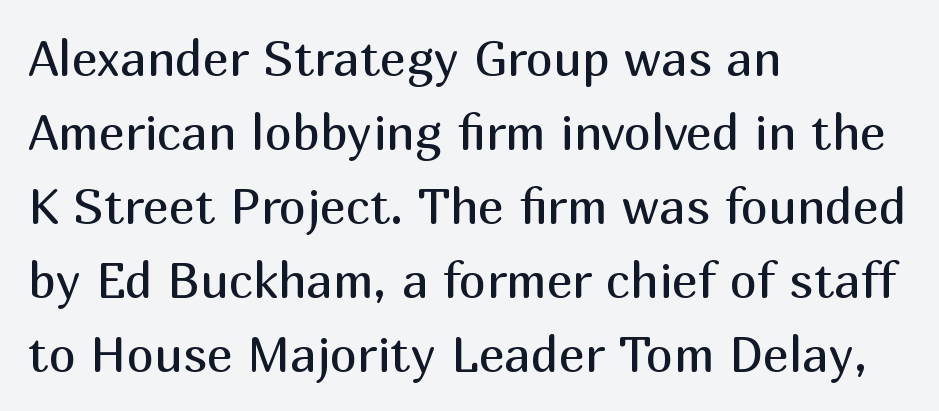
The image shows 49 px regular-weight sans-serif type, upright; set left-aligned, normal line spacing (1.51x), normal letter spacing, not underlined; medium stroke contrast and a medium x-height.
